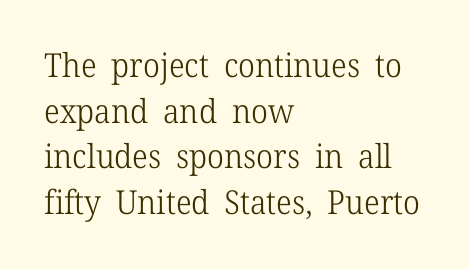
The image shows 33 px light serif type, upright; set left-aligned, normal line spacing (1.38x), normal letter spacing, not underlined; low stroke contrast and a medium x-height.
